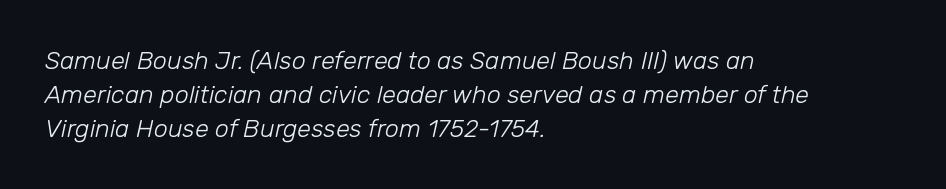
Q: Is the text bold? A: No.
Q: Is the text italic (slanted)? A: Yes, it leans right by about 12 degrees.
Q: Is the text underlined? A: No.
Q: How is the paragraph aligned? A: Left-aligned.
Q: Is the spacing between letters normal or unusually wide? A: Normal.
Q: Is the spacing between lines tight, normal or loose? A: Normal.
